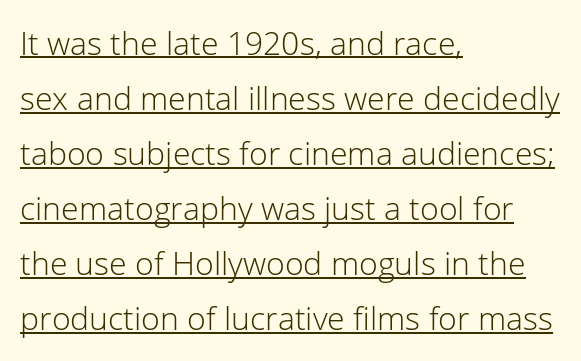
No heavy texture on the line: the type isn't bold. Is this a fixed-width face? No — the glyphs have proportional, varying widths. The designer went with a sans here, leaving each stem footless. Layout note: lines flush left. The lettering stays uniformly vertical, giving the passage a roman look.
